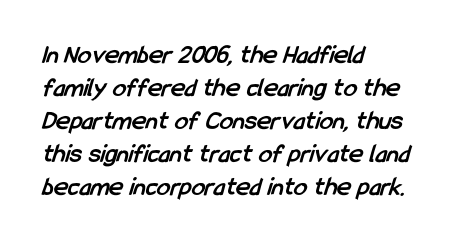
The typesetter chose a ragged-right arrangement here. Quick note: underline off. Here the glyphs are tracked normally, forming tight word shapes. On the weight axis this lands at bold, roughly 700.
